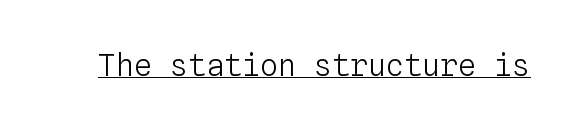
Every character here occupies the same horizontal width, giving the sample a typewriter-like rhythm. The horizontal fit of the characters is conventional and even. The sample's only ornament is a line tracing under the words. A roman cut, with each character standing at attention. The font is comparable to plain body text, perhaps lighter.
